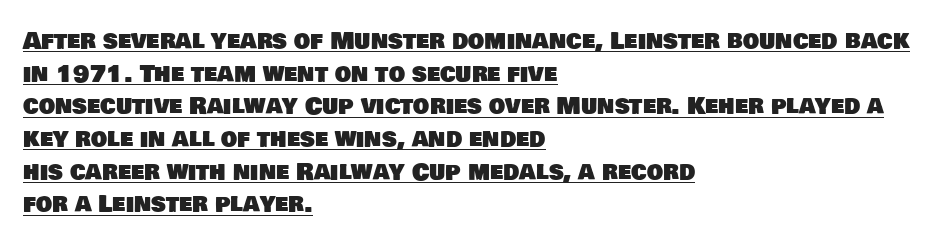
{"underline": "yes", "align": "left", "line_spacing": "normal", "line_spacing_ratio": 1.42, "letter_spacing": "normal", "letter_spacing_em": 0.0, "glyph_px": 23}
